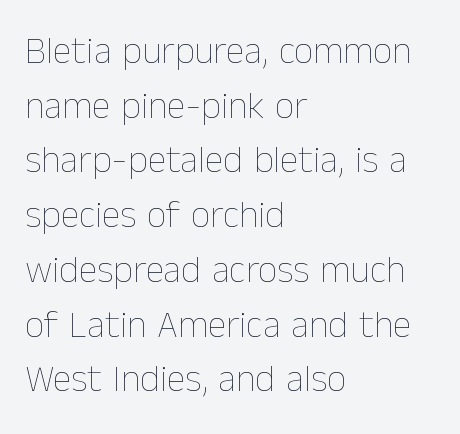
Q: Is the text bold? A: No.
Q: Is the text italic (slanted)? A: No, it is upright.
Q: Is the text underlined? A: No.
Q: How is the paragraph aligned? A: Left-aligned.
Q: Is the spacing between letters normal or unusually wide? A: Normal.
Q: Is the spacing between lines tight, normal or loose? A: Normal.
Q: Width (condensed, normal, or wide)? A: Normal.
Q: Stroke contrast? A: Low.
Q: x-height? A: Medium.
Q: Monospaced? A: No.
